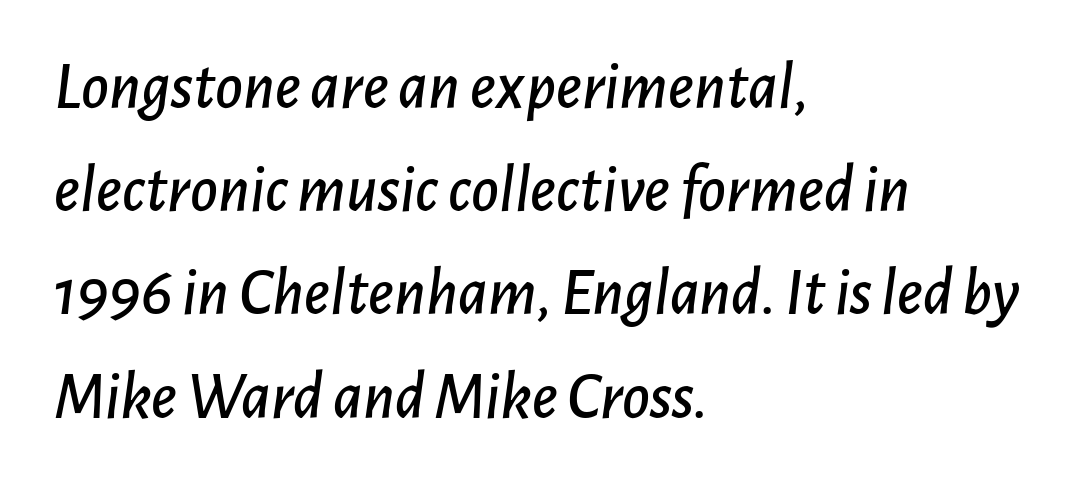
One glance says typical: line gaps are just what's usual. Characters are canted at an angle relative to the baseline's perpendicular. Decoration check: the copy has no underline. Alignment: flush left. Note the varied advance widths — an 'i' is clearly narrower than an 'm'. The letters sit at their default tracking, neither squeezed nor spread.
